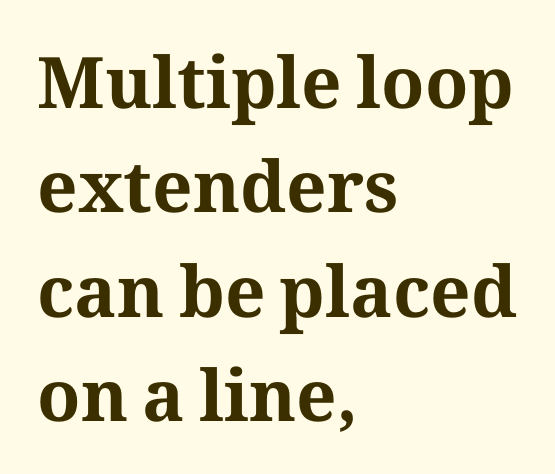
Q: Is the text bold? A: Yes.
Q: Is the text italic (slanted)? A: No, it is upright.
Q: Is the typeface a serif or a sans-serif typeface? A: Serif.
Q: Is the text underlined? A: No.
Q: How is the paragraph aligned? A: Left-aligned.
Q: Is the spacing between letters normal or unusually wide? A: Normal.
Q: Is the spacing between lines tight, normal or loose? A: Normal.
Q: Width (condensed, normal, or wide)? A: Normal.
Q: Stroke contrast? A: Medium.
Q: x-height? A: Medium.
Q: Monospaced? A: No.
